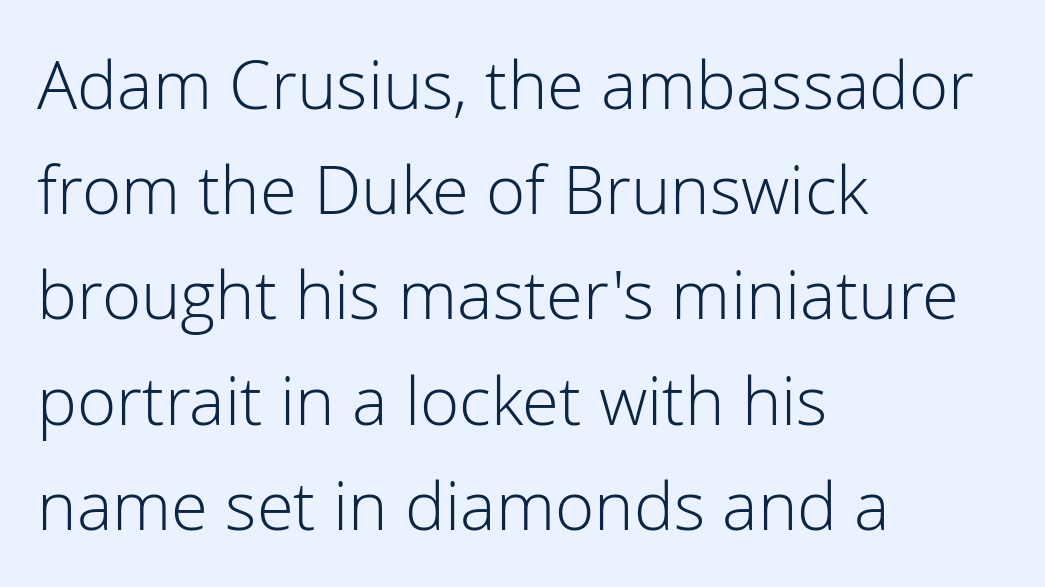
Q: Is the text bold? A: No.
Q: Is the text italic (slanted)? A: No, it is upright.
Q: Is the typeface a serif or a sans-serif typeface? A: Sans-serif.
Q: Is the text underlined? A: No.
Q: How is the paragraph aligned? A: Left-aligned.
Q: Is the spacing between letters normal or unusually wide? A: Normal.
Q: Is the spacing between lines tight, normal or loose? A: Normal.
Q: Width (condensed, normal, or wide)? A: Normal.
Q: Stroke contrast? A: Low.
Q: x-height? A: Medium.
Q: Monospaced? A: No.
